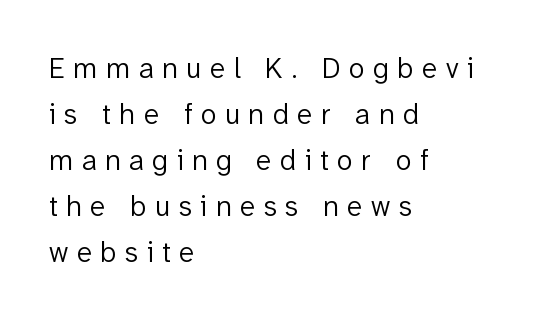
{"serif": "no", "italic": "no", "bold": "no", "weight": "light", "width": "normal", "stroke_contrast": "low", "x_height": "medium", "monospaced": "no", "underline": "no", "align": "left", "line_spacing": "normal", "line_spacing_ratio": 1.59, "letter_spacing": "wide", "letter_spacing_em": 0.29, "glyph_px": 29}
